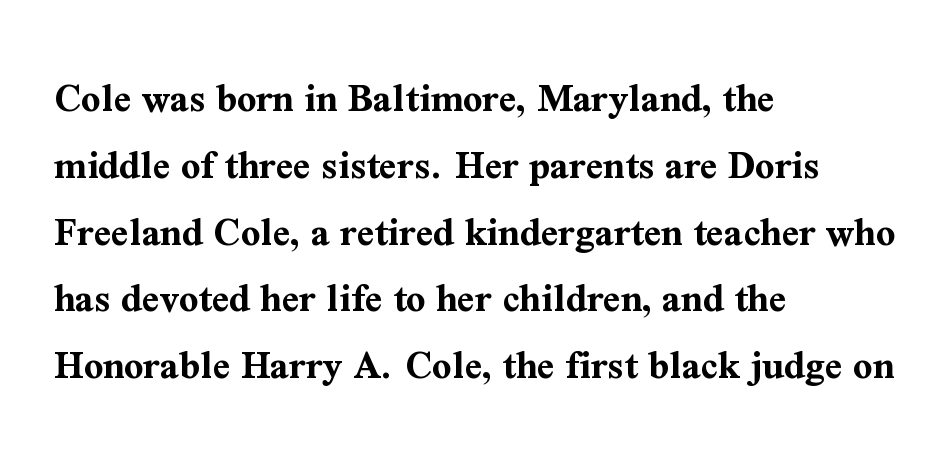
Q: Is the text bold? A: Yes.
Q: Is the text italic (slanted)? A: No, it is upright.
Q: Is the typeface a serif or a sans-serif typeface? A: Serif.
Q: Is the text underlined? A: No.
Q: How is the paragraph aligned? A: Left-aligned.
Q: Is the spacing between letters normal or unusually wide? A: Normal.
Q: Is the spacing between lines tight, normal or loose? A: Normal.
Q: Width (condensed, normal, or wide)? A: Normal.
Q: Stroke contrast? A: Medium.
Q: x-height? A: Medium.
Q: Monospaced? A: No.
